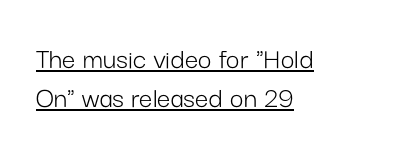
If you drew a ruler down the left edge, every line would touch it. Each new line begins a customary step beneath the previous one. When letters stand straight like this, we call the style roman or upright. No feet cap the strokes, marking this as sans-serif type. Check the space under the baseline: a stroke is drawn there.
